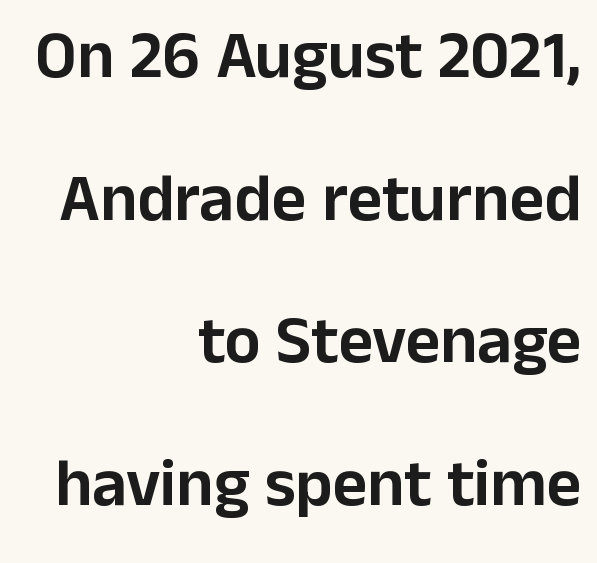
The image shows 67 px sans-serif type, upright; set right-aligned, loose line spacing (2.13x), normal letter spacing, not underlined; low stroke contrast and a medium x-height.
